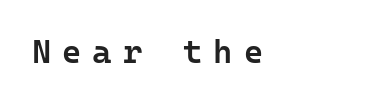
{"serif": "no", "italic": "no", "bold": "semi", "weight": "semibold", "width": "normal", "stroke_contrast": "low", "x_height": "medium", "underline": "no", "letter_spacing": "wide", "letter_spacing_em": 0.33, "glyph_px": 33}
